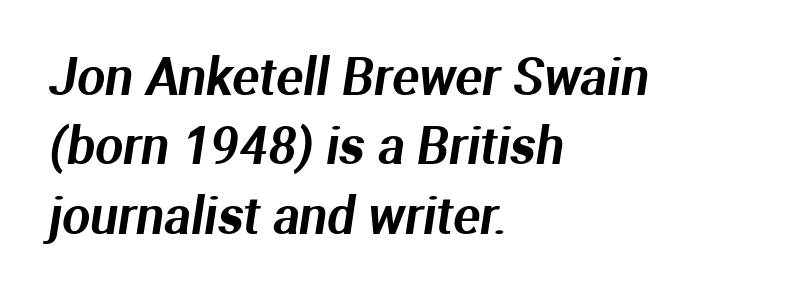
{"serif": "no", "width": "normal", "stroke_contrast": "medium", "x_height": "medium", "monospaced": "no", "underline": "no", "align": "left", "line_spacing": "normal", "line_spacing_ratio": 1.39, "letter_spacing": "normal", "letter_spacing_em": 0.0, "glyph_px": 50}
